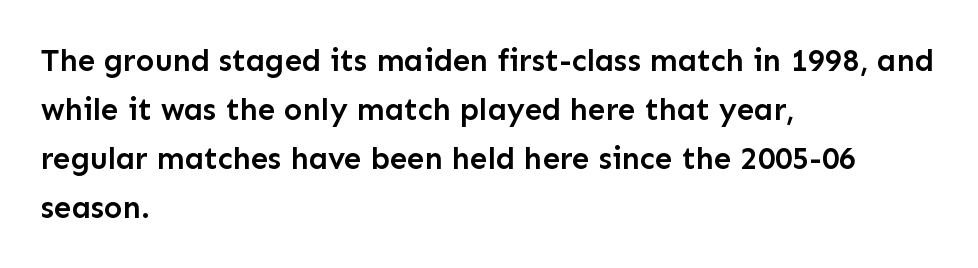
{"serif": "no", "italic": "no", "bold": "semi", "weight": "semibold", "width": "normal", "stroke_contrast": "low", "x_height": "medium", "monospaced": "no", "underline": "no", "align": "left", "line_spacing": "normal", "line_spacing_ratio": 1.58, "letter_spacing": "normal", "letter_spacing_em": 0.0, "glyph_px": 31}
